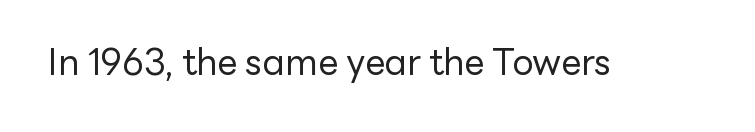
The image shows 36 px regular-weight sans-serif type, upright; set normal letter spacing, not underlined; low stroke contrast and a medium x-height.
